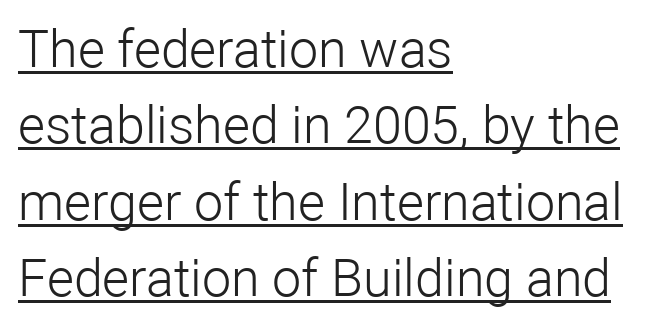
{"serif": "no", "italic": "no", "bold": "no", "weight": "light", "width": "normal", "stroke_contrast": "low", "x_height": "medium", "monospaced": "no", "underline": "yes", "align": "left", "line_spacing": "normal", "line_spacing_ratio": 1.47, "letter_spacing": "normal", "letter_spacing_em": 0.0, "glyph_px": 52}
